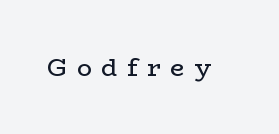
Heft: none added — not bold. Lines of text with bare space underneath. Upright lettering throughout. Here the glyphs are tracked loosely, breaking word shapes into spaced letters.
